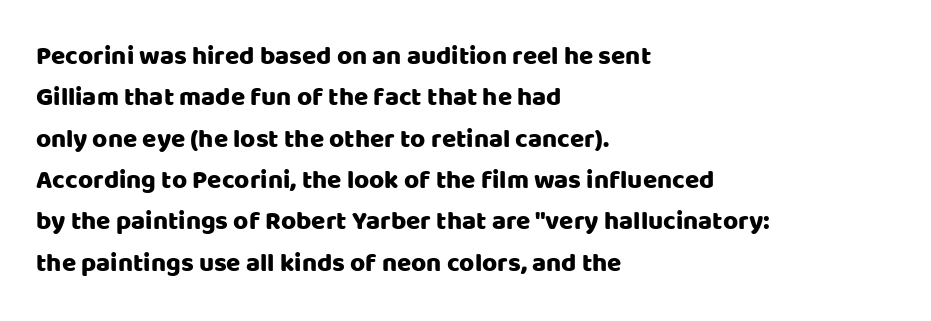
{"italic": "no", "underline": "no", "align": "left", "line_spacing": "normal", "line_spacing_ratio": 1.59, "letter_spacing": "normal", "letter_spacing_em": 0.0, "glyph_px": 26}
